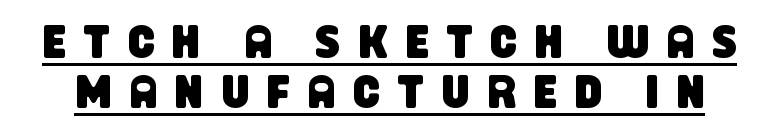
Q: Is the typeface a serif or a sans-serif typeface? A: Sans-serif.
Q: Is the text underlined? A: Yes.
Q: Is the spacing between letters normal or unusually wide? A: Unusually wide.
Q: Is the spacing between lines tight, normal or loose? A: Tight.
Q: Width (condensed, normal, or wide)? A: Condensed.
Q: Stroke contrast? A: Low.
Q: x-height? A: Large.
Q: Monospaced? A: No.
